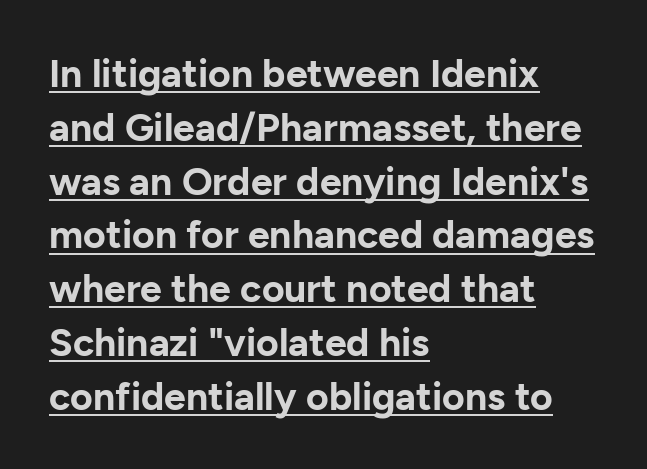
The tracking reads as untouched default to a designer's eye. Compared with an ordinary text face, these strokes are far heavier — a full bold. Varying glyph widths throughout — classic text-font behaviour. Is there an underline? Yes — a line sits under the letters. Do the letters lean? They stand straight. The designer left line spacing at the default.
